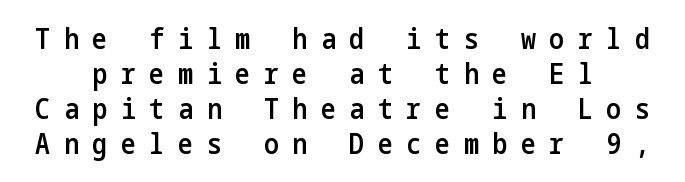
The image shows 28 px semibold, condensed sans-serif type, upright; set normal line spacing (1.25x), unusually wide letter spacing (+0.49 em), not underlined; low stroke contrast and a medium x-height.
